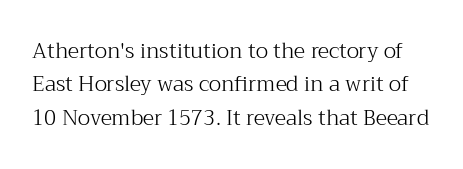
The image shows 21 px text type, upright; set normal line spacing (1.59x), normal letter spacing, not underlined.
